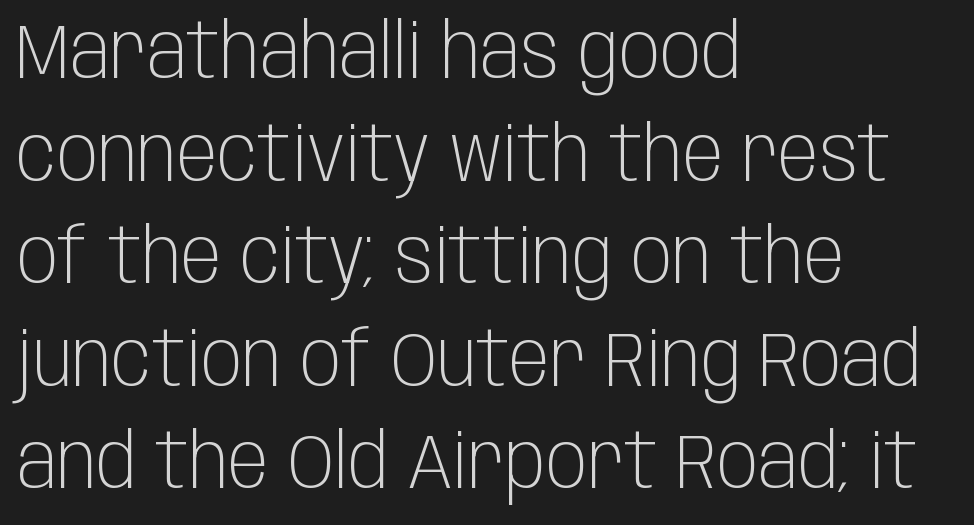
{"serif": "no", "italic": "no", "bold": "no", "weight": "light", "width": "condensed", "stroke_contrast": "low", "x_height": "large", "monospaced": "no", "underline": "no", "align": "left", "line_spacing": "normal", "line_spacing_ratio": 1.35, "letter_spacing": "normal", "letter_spacing_em": 0.0, "glyph_px": 76}
